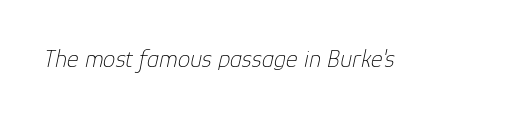
A quiet, ordinary-to-light weight characterises the typeface. A typesetter would call this zero additional tracking. The typography opts for an oblique posture over an upright one. Beneath every word, the page is bare.
